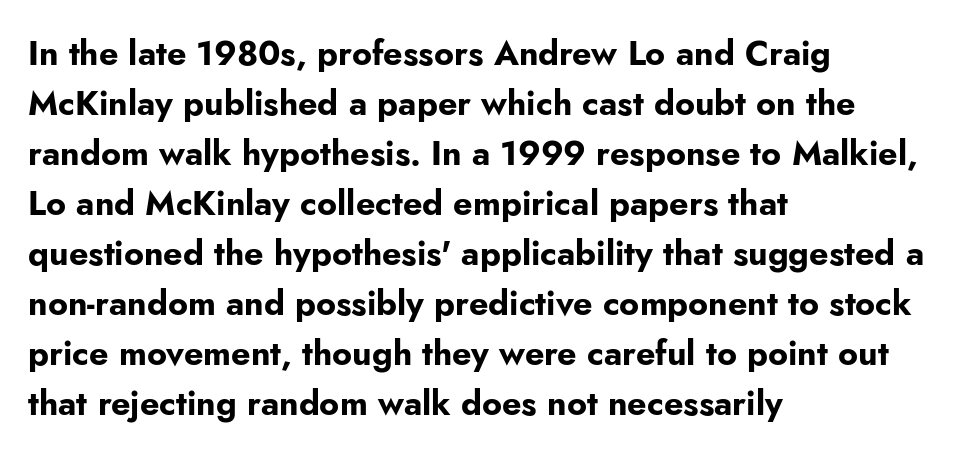
{"serif": "no", "italic": "no", "bold": "yes", "weight": "bold", "width": "normal", "stroke_contrast": "low", "x_height": "small", "monospaced": "no", "underline": "no", "align": "left", "line_spacing": "normal", "line_spacing_ratio": 1.47, "letter_spacing": "normal", "letter_spacing_em": 0.0, "glyph_px": 34}
